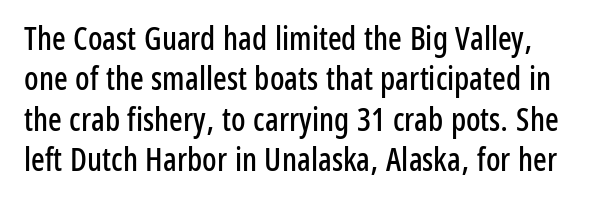
{"serif": "no", "italic": "no", "width": "condensed", "stroke_contrast": "low", "x_height": "medium", "monospaced": "no", "underline": "no", "line_spacing": "normal", "line_spacing_ratio": 1.26, "letter_spacing": "normal", "letter_spacing_em": 0.0, "glyph_px": 32}
